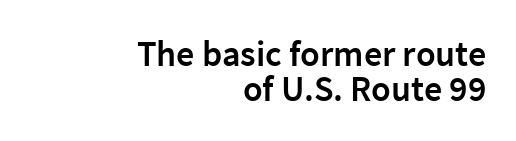
Tracking here is standard; glyphs follow each other at the usual distance. The passage is arranged like a letterhead date or caption credit — flush right. You could not count columns in this text — the font is proportionally spaced. Vertically, the passage feels compressed, each row crowding the next.
